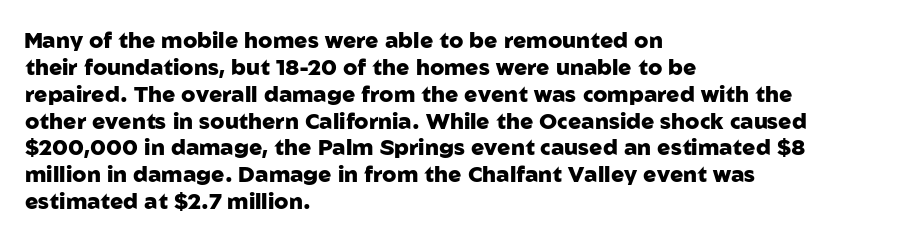
A typesetter would mark this as roman, not italic. What stands out about the letter spacing? Nothing — it is the standard amount. The baseline area is clear. Caption: bold face, heavy strokes.
